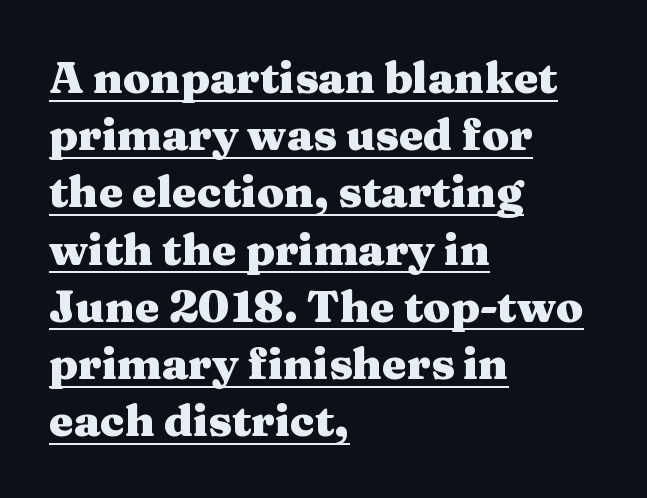
The rendering uses natural spacing where letterforms have individual widths. The characters display serif detailing at their extremities. Students, this is bold: see how much ink each stroke carries. Ordinary non-slanted type is in use.
